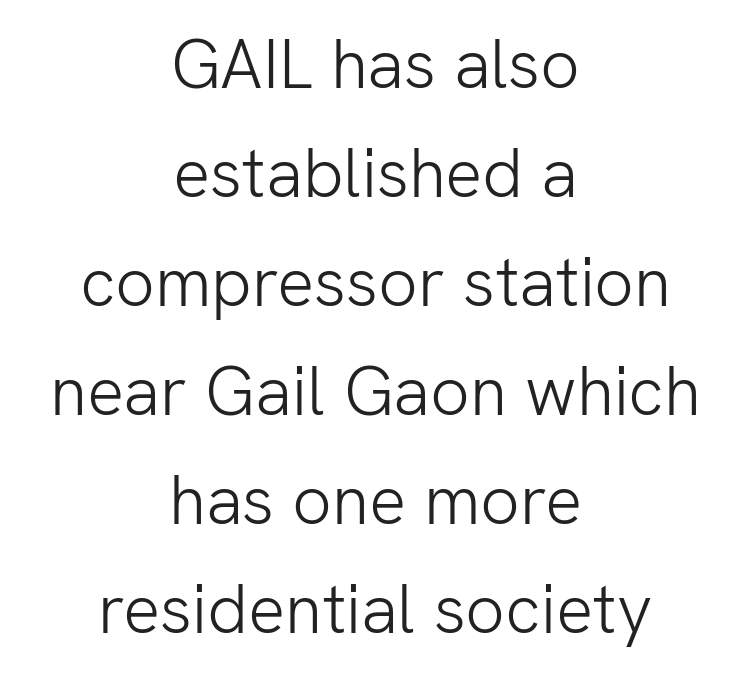
The typesetting does not lean heavy: it is not bold. Proportional: the letters do not fall into vertical columns. The type is set solid horizontally, with unmodified tracking. Rendered with straight, roman letterforms. The area under the type is left untouched. Successive baselines arrive at the customary interval.
